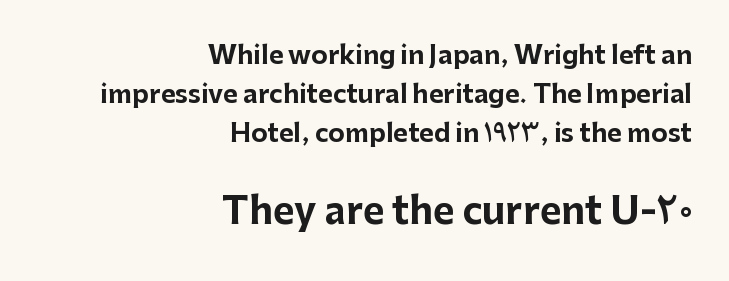
{"serif": "no", "italic": "no", "bold": "yes", "weight": "bold", "width": "normal", "stroke_contrast": "low", "x_height": "medium", "monospaced": "no", "underline": "no", "align": "right", "line_spacing": "normal", "line_spacing_ratio": 1.56, "letter_spacing": "normal", "letter_spacing_em": 0.0, "larger_block": "second", "size_ratio": 1.48, "glyph_px": 37}
